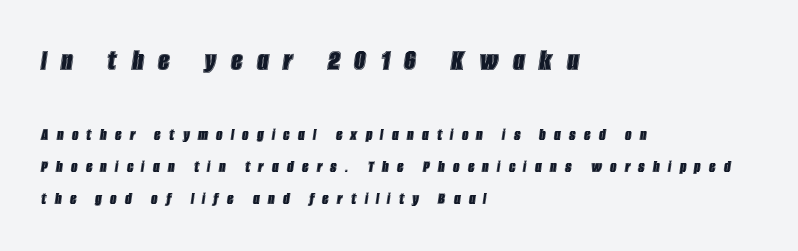
Every character sits at an angle, as italics do. The paragraph has a hard left edge and a soft right edge. There is plenty of visible air inserted between adjacent glyphs. The initial chunk of copy outweighs the following chunk in type size.
